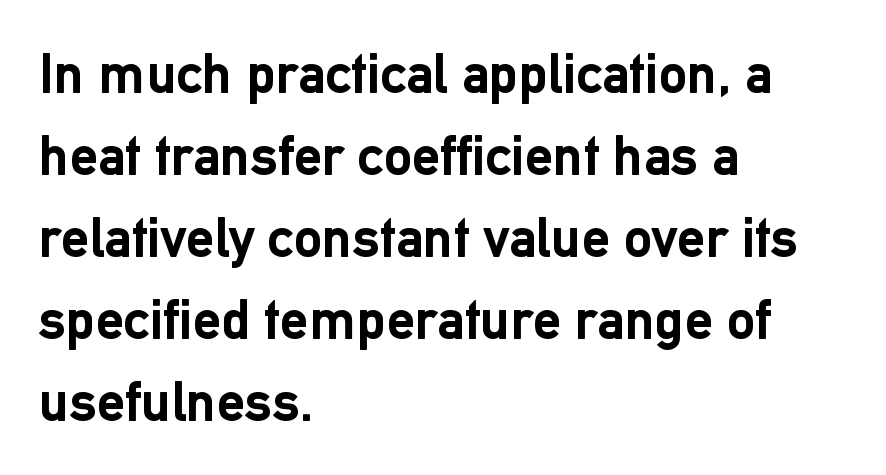
{"serif": "no", "italic": "no", "bold": "yes", "weight": "semibold", "width": "normal", "stroke_contrast": "low", "x_height": "medium", "monospaced": "no", "underline": "no", "align": "left", "line_spacing": "normal", "line_spacing_ratio": 1.44, "letter_spacing": "normal", "letter_spacing_em": 0.0, "glyph_px": 57}
